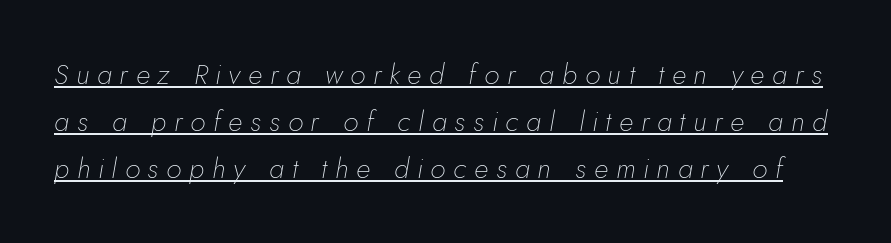
The image shows 28 px thin type, italic (leaning right); set normal line spacing (1.67x), unusually wide letter spacing (+0.28 em), underlined; low stroke contrast and a small x-height.
